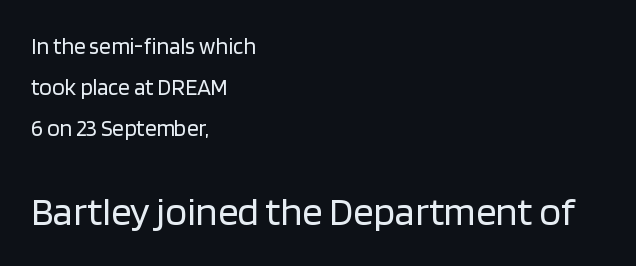
Q: Is the text bold? A: No.
Q: Is the text italic (slanted)? A: No, it is upright.
Q: Is the typeface a serif or a sans-serif typeface? A: Sans-serif.
Q: Is the text underlined? A: No.
Q: How is the paragraph aligned? A: Left-aligned.
Q: Is the spacing between letters normal or unusually wide? A: Normal.
Q: Which block of text is set in a larger size, the first (top) or the second (bottom)? A: The second (bottom) one.
Q: Width (condensed, normal, or wide)? A: Normal.
Q: Stroke contrast? A: Low.
Q: x-height? A: Large.
Q: Monospaced? A: No.
